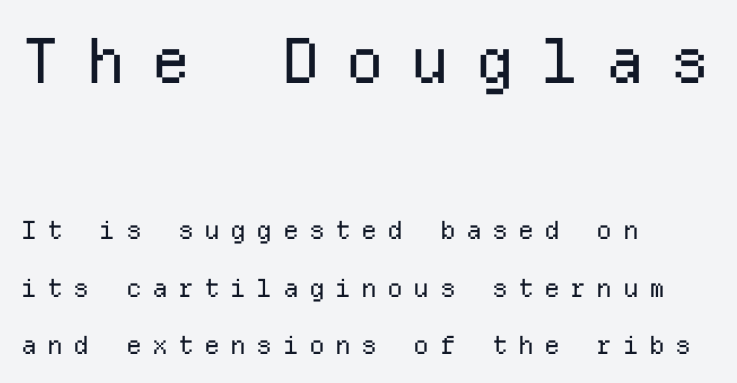
{"serif": "no", "italic": "no", "bold": "no", "weight": "regular", "width": "normal", "stroke_contrast": "low", "x_height": "medium", "monospaced": "yes", "underline": "no", "align": "left", "line_spacing": "loose", "line_spacing_ratio": 2.31, "letter_spacing": "wide", "letter_spacing_em": 0.41, "larger_block": "first", "size_ratio": 2.48, "glyph_px": 62}
